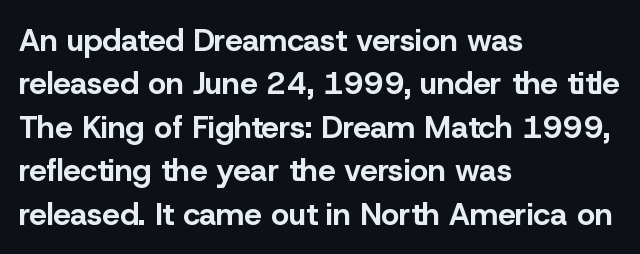
Q: Is the text bold? A: Yes.
Q: Is the text italic (slanted)? A: No, it is upright.
Q: Is the typeface a serif or a sans-serif typeface? A: Sans-serif.
Q: Is the text underlined? A: No.
Q: How is the paragraph aligned? A: Left-aligned.
Q: Is the spacing between letters normal or unusually wide? A: Normal.
Q: Is the spacing between lines tight, normal or loose? A: Normal.
Q: Width (condensed, normal, or wide)? A: Normal.
Q: Stroke contrast? A: Low.
Q: x-height? A: Medium.
Q: Monospaced? A: No.
